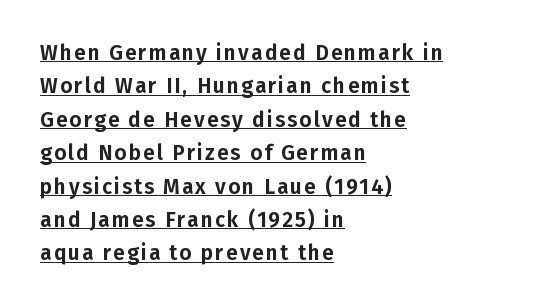
{"italic": "no", "underline": "yes", "align": "left", "line_spacing": "normal", "line_spacing_ratio": 1.59, "glyph_px": 21}
